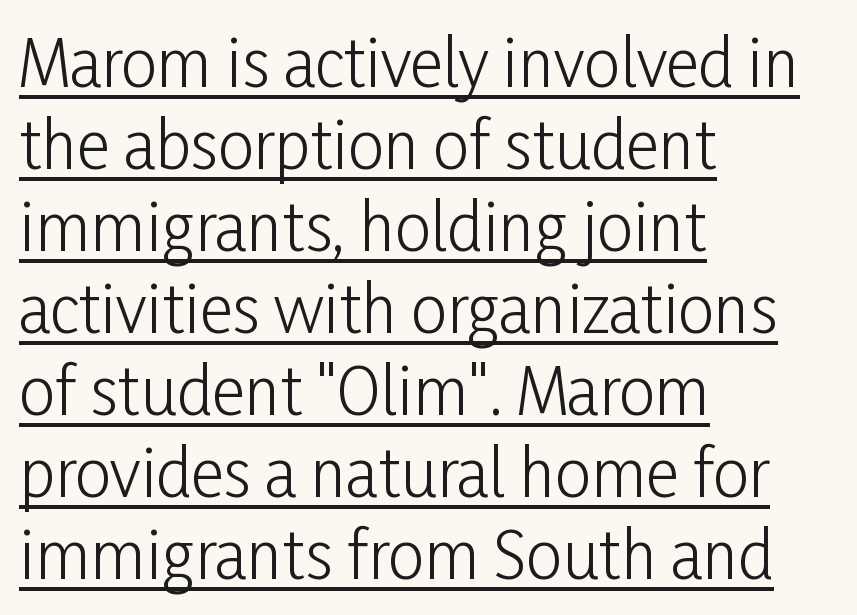
Q: Is the text bold? A: No.
Q: Is the text italic (slanted)? A: No, it is upright.
Q: Is the typeface a serif or a sans-serif typeface? A: Sans-serif.
Q: Is the text underlined? A: Yes.
Q: How is the paragraph aligned? A: Left-aligned.
Q: Is the spacing between letters normal or unusually wide? A: Normal.
Q: Is the spacing between lines tight, normal or loose? A: Normal.
Q: Width (condensed, normal, or wide)? A: Condensed.
Q: Stroke contrast? A: Low.
Q: x-height? A: Medium.
Q: Monospaced? A: No.
